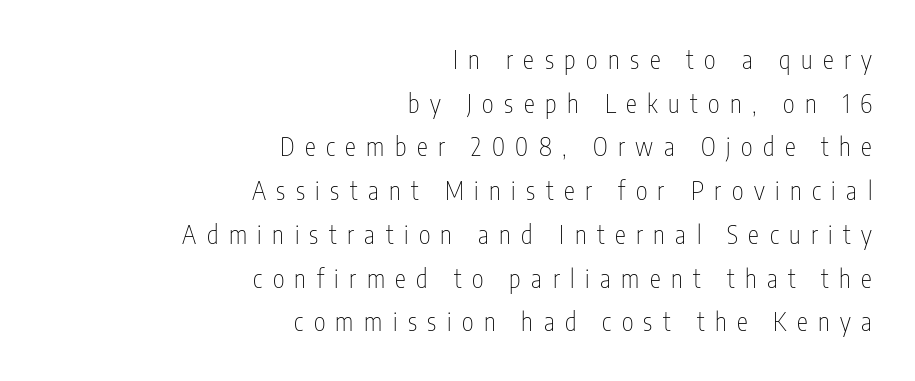
The image shows 25 px text type, upright; set right-aligned, line spacing 1.75x, unusually wide letter spacing (+0.42 em), not underlined.
